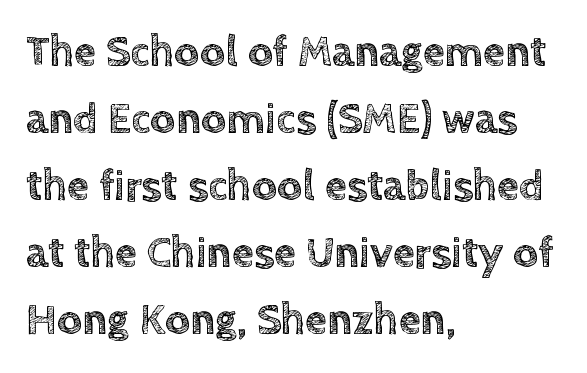
The image shows 44 px text type, upright; set left-aligned, normal line spacing (1.52x), normal letter spacing, not underlined; a large x-height.
